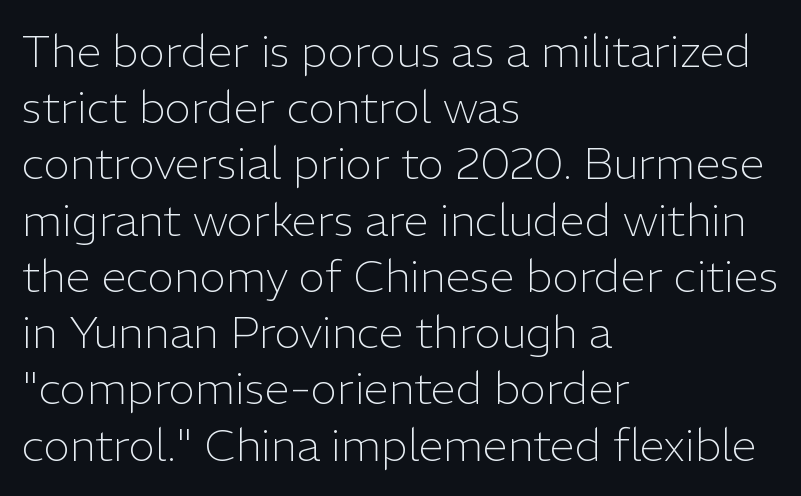
{"serif": "no", "italic": "no", "bold": "no", "weight": "light", "width": "normal", "stroke_contrast": "low", "x_height": "medium", "monospaced": "no", "underline": "no", "align": "left", "line_spacing": "normal", "line_spacing_ratio": 1.25, "letter_spacing": "normal", "letter_spacing_em": 0.0, "glyph_px": 45}
